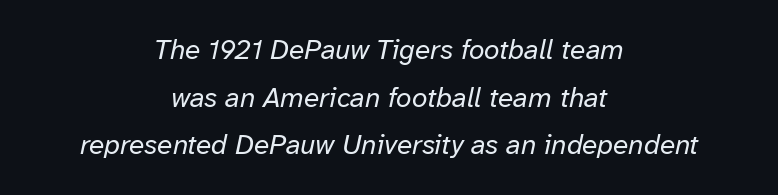
Notice how the passage keeps no hard edge, just a central spine. Looks like regular typesetting: each glyph gets only the width it needs. Quick note: underline off. These glyphs show unthickened strokes, regular width or finer. Does extra space separate the letters? No, they use regular spacing. Observe the lean: these are italic letterforms.
